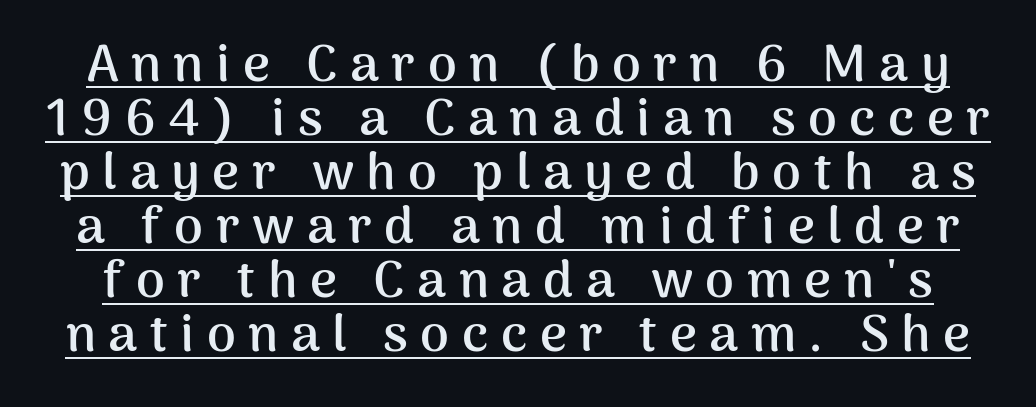
The image shows 52 px semibold sans-serif type, upright; set tight line spacing (1.04x), unusually wide letter spacing (+0.24 em), underlined; medium stroke contrast and a medium x-height.
